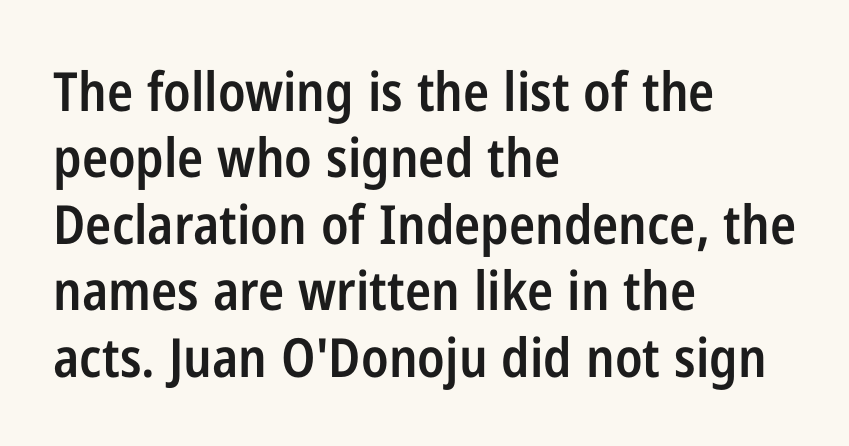
The image shows 54 px semibold, condensed sans-serif type, upright; set left-aligned, line spacing 1.23x, normal letter spacing, not underlined; low stroke contrast and a medium x-height.
